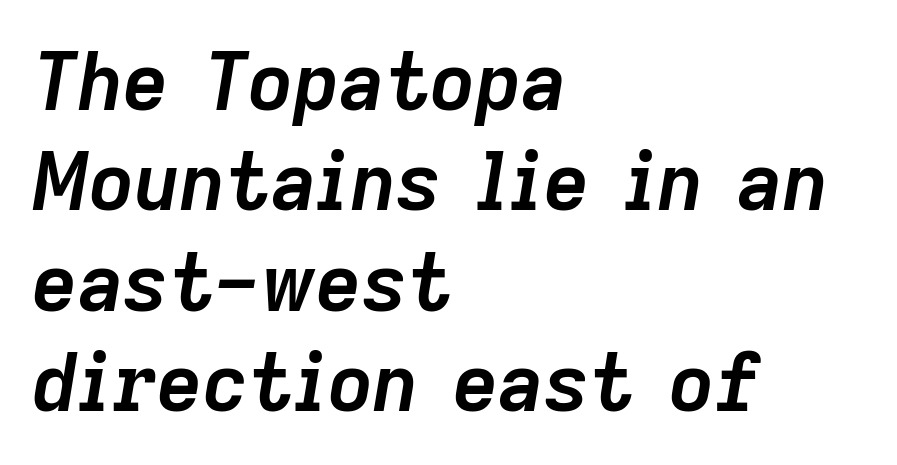
{"italic": "yes", "lean": "right", "slant_degrees": 9, "bold": "yes", "weight": "semibold", "width": "normal", "stroke_contrast": "low", "x_height": "medium", "monospaced": "no", "underline": "no", "align": "left", "line_spacing": "normal", "line_spacing_ratio": 1.27, "letter_spacing": "normal", "letter_spacing_em": 0.0, "glyph_px": 79}
